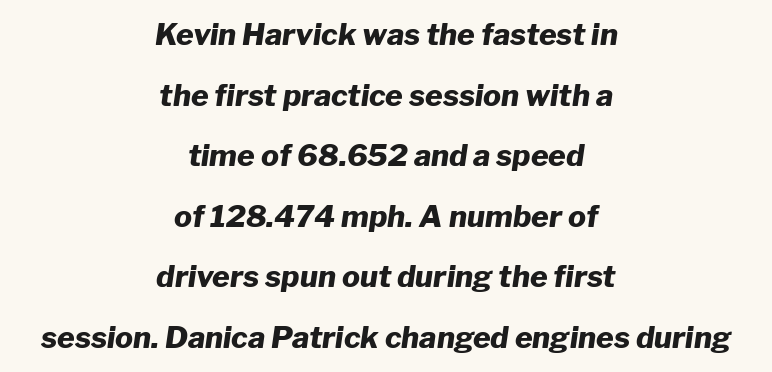
Q: Is the text bold? A: Yes.
Q: Is the text italic (slanted)? A: Yes, it leans right by about 8 degrees.
Q: Is the text underlined? A: No.
Q: How is the paragraph aligned? A: Centered.
Q: Is the spacing between letters normal or unusually wide? A: Normal.
Q: Is the spacing between lines tight, normal or loose? A: Loose.
Q: Width (condensed, normal, or wide)? A: Normal.
Q: Stroke contrast? A: Low.
Q: x-height? A: Medium.
Q: Monospaced? A: No.
